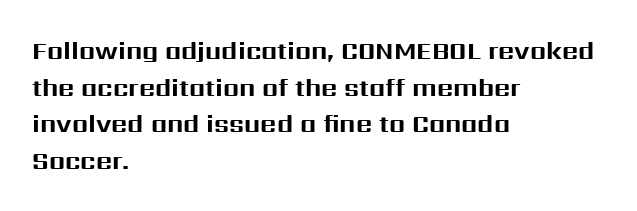
Q: Is the text bold? A: Yes.
Q: Is the text italic (slanted)? A: No, it is upright.
Q: Is the text underlined? A: No.
Q: How is the paragraph aligned? A: Left-aligned.
Q: Is the spacing between letters normal or unusually wide? A: Normal.
Q: Is the spacing between lines tight, normal or loose? A: Normal.
